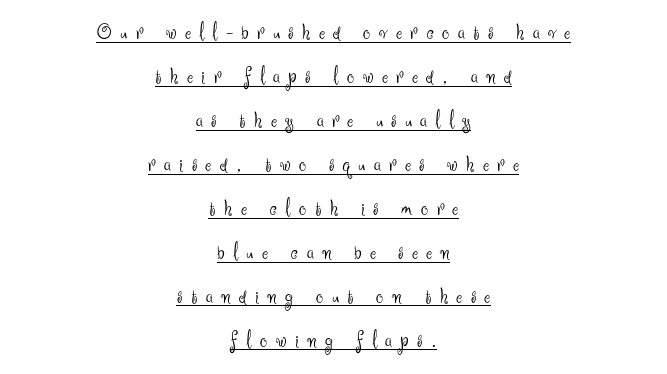
Q: Is the text bold? A: No.
Q: Is the text italic (slanted)? A: No, it is upright.
Q: Is the text underlined? A: Yes.
Q: How is the paragraph aligned? A: Centered.
Q: Is the spacing between letters normal or unusually wide? A: Unusually wide.
Q: Is the spacing between lines tight, normal or loose? A: Loose.
